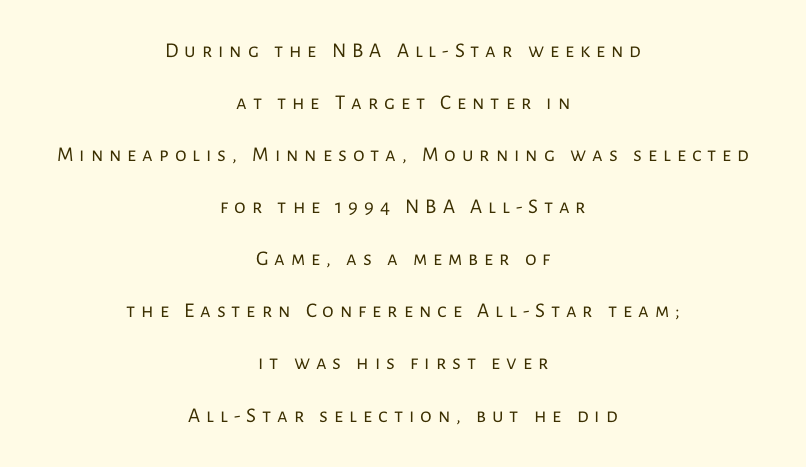
The image shows 21 px text type, upright; set centered, loose line spacing (2.48x), unusually wide letter spacing (+0.28 em), not underlined.
